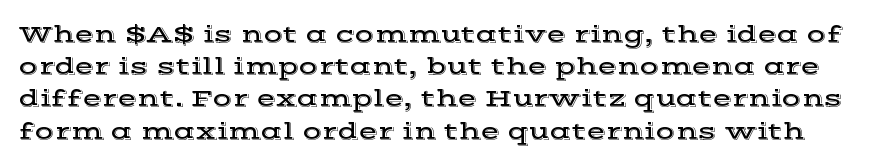
{"italic": "no", "underline": "no", "line_spacing": "normal", "line_spacing_ratio": 1.29, "letter_spacing": "normal", "letter_spacing_em": 0.0, "glyph_px": 25}
